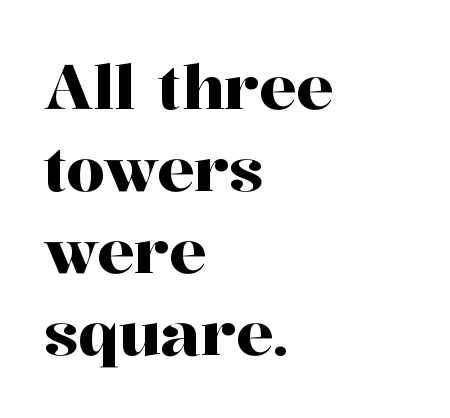
Q: Is the text italic (slanted)? A: No, it is upright.
Q: Is the typeface a serif or a sans-serif typeface? A: Serif.
Q: Is the text underlined? A: No.
Q: How is the paragraph aligned? A: Left-aligned.
Q: Is the spacing between letters normal or unusually wide? A: Normal.
Q: Is the spacing between lines tight, normal or loose? A: Normal.
Q: Width (condensed, normal, or wide)? A: Normal.
Q: Stroke contrast? A: High.
Q: x-height? A: Medium.
Q: Monospaced? A: No.
